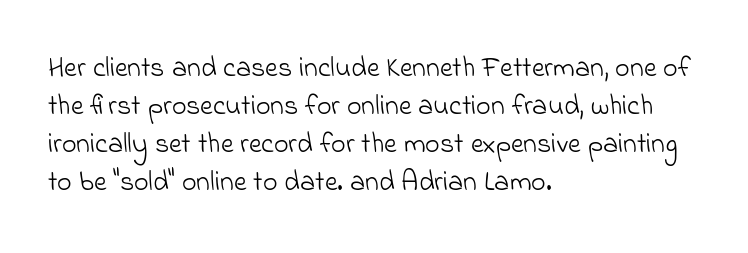
Q: Is the text bold? A: No.
Q: Is the typeface a serif or a sans-serif typeface? A: Sans-serif.
Q: Is the text underlined? A: No.
Q: How is the paragraph aligned? A: Left-aligned.
Q: Is the spacing between letters normal or unusually wide? A: Normal.
Q: Is the spacing between lines tight, normal or loose? A: Normal.
Q: Width (condensed, normal, or wide)? A: Normal.
Q: Stroke contrast? A: Low.
Q: x-height? A: Small.
Q: Monospaced? A: No.
